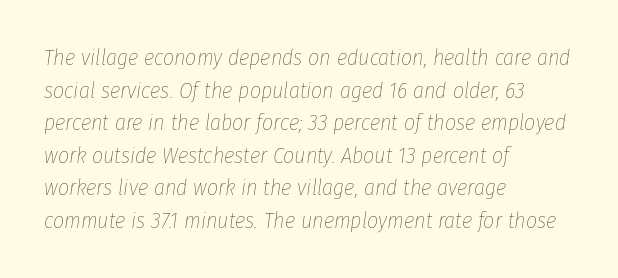
{"italic": "yes", "lean": "right", "slant_degrees": 8, "bold": "no", "underline": "no", "align": "left", "line_spacing": "normal", "line_spacing_ratio": 1.48, "letter_spacing": "normal", "letter_spacing_em": 0.0, "glyph_px": 22}
